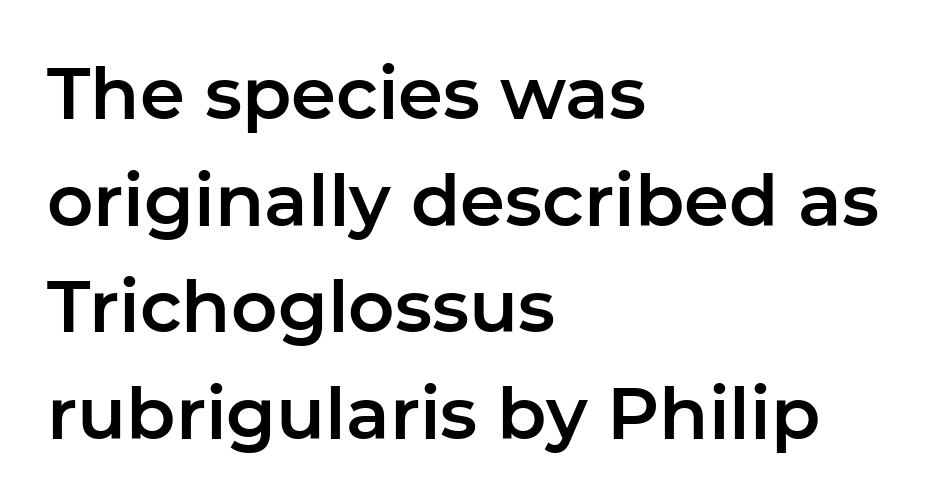
Each line starts at the same left margin while the right side varies. The face used here is a sans, in the tradition of grotesques and geometrics. Beneath every word, the page is bare. Proportional: the letters do not fall into vertical columns. The letters stand straight up with perfectly vertical stems.
